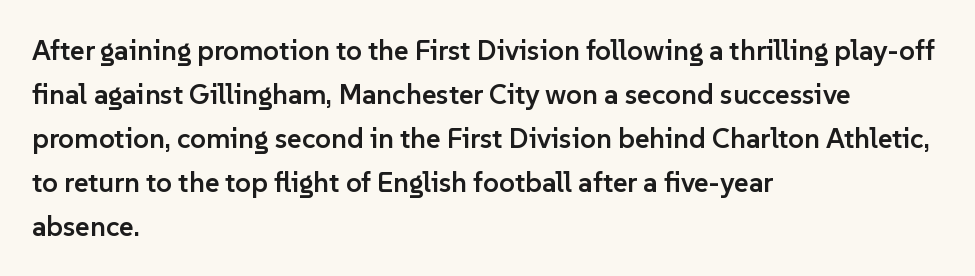
{"serif": "no", "italic": "no", "bold": "semi", "weight": "semibold", "width": "normal", "stroke_contrast": "low", "x_height": "medium", "monospaced": "no", "underline": "no", "align": "left", "line_spacing": "normal", "line_spacing_ratio": 1.57, "letter_spacing": "normal", "letter_spacing_em": 0.0, "glyph_px": 28}
